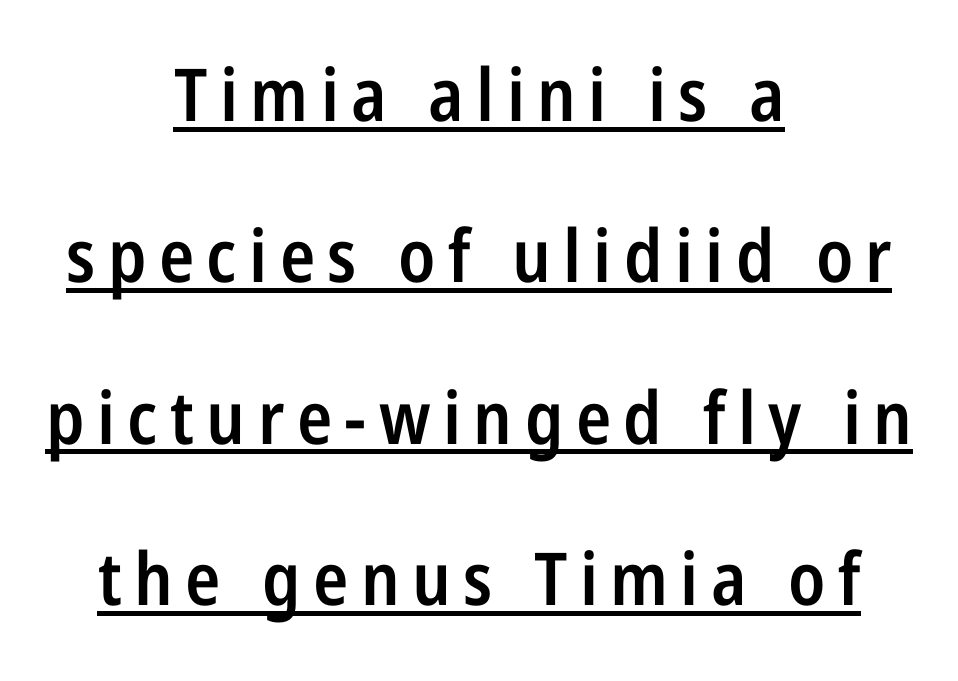
{"serif": "no", "italic": "no", "bold": "semi", "weight": "semibold", "width": "condensed", "stroke_contrast": "low", "x_height": "medium", "monospaced": "no", "underline": "yes", "align": "center", "line_spacing": "loose", "line_spacing_ratio": 2.21, "glyph_px": 73}
